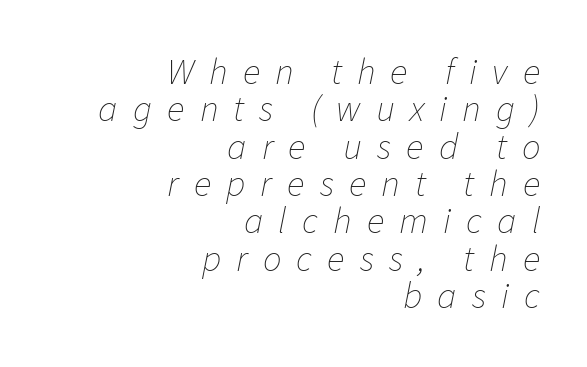
Q: Is the text bold? A: No.
Q: Is the text italic (slanted)? A: Yes, it leans right by about 11 degrees.
Q: Is the text underlined? A: No.
Q: How is the paragraph aligned? A: Right-aligned.
Q: Is the spacing between letters normal or unusually wide? A: Unusually wide.
Q: Is the spacing between lines tight, normal or loose? A: Tight.
Q: Width (condensed, normal, or wide)? A: Normal.
Q: Stroke contrast? A: Low.
Q: x-height? A: Medium.
Q: Monospaced? A: No.
